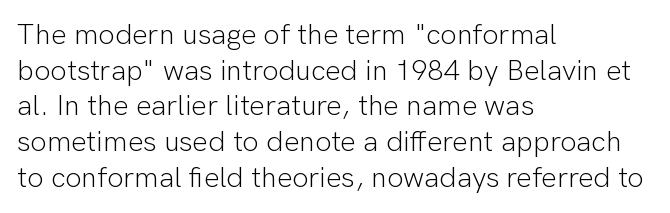
Q: Is the text bold? A: No.
Q: Is the text italic (slanted)? A: No, it is upright.
Q: Is the typeface a serif or a sans-serif typeface? A: Sans-serif.
Q: Is the text underlined? A: No.
Q: How is the paragraph aligned? A: Left-aligned.
Q: Is the spacing between letters normal or unusually wide? A: Normal.
Q: Width (condensed, normal, or wide)? A: Normal.
Q: Stroke contrast? A: Low.
Q: x-height? A: Medium.
Q: Monospaced? A: No.
